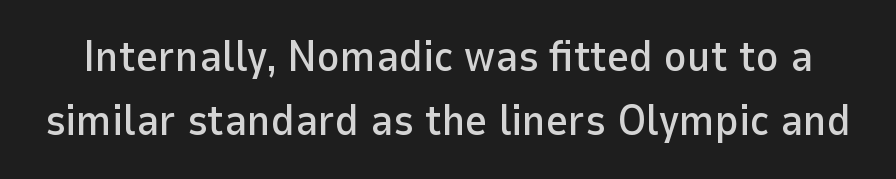
Q: Is the text italic (slanted)? A: No, it is upright.
Q: Is the typeface a serif or a sans-serif typeface? A: Sans-serif.
Q: Is the text underlined? A: No.
Q: Is the spacing between letters normal or unusually wide? A: Normal.
Q: Is the spacing between lines tight, normal or loose? A: Normal.
Q: Width (condensed, normal, or wide)? A: Normal.
Q: Stroke contrast? A: Low.
Q: x-height? A: Medium.
Q: Monospaced? A: No.
